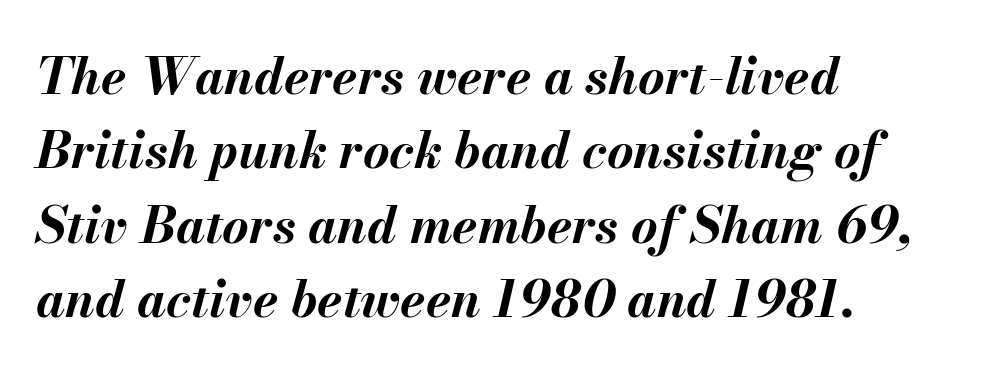
Layout note: lines flush left. Spacing verdict: proportional, widths tailored to each character. This is heavy type, rendered in bold. Spacing between characters is what you'd get straight out of the box. Words float on clear page, feet unadorned. How would I describe the line gaps? Plain and ordinary.
